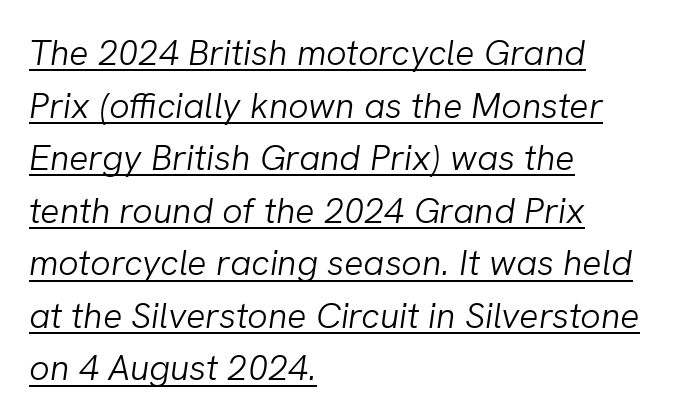
{"italic": "yes", "lean": "right", "slant_degrees": 8, "bold": "no", "weight": "light", "width": "normal", "stroke_contrast": "low", "x_height": "medium", "monospaced": "no", "underline": "yes", "align": "left", "line_spacing": "normal", "line_spacing_ratio": 1.46, "letter_spacing": "normal", "letter_spacing_em": 0.0, "glyph_px": 36}
